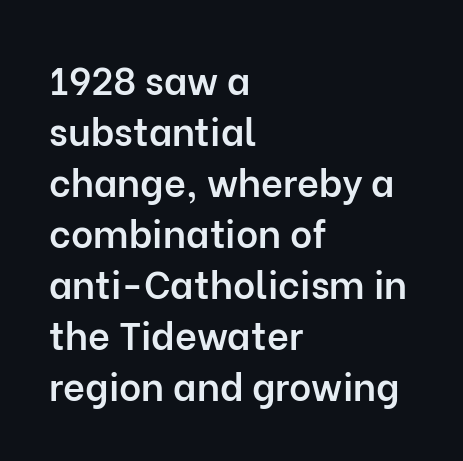
Q: Is the text bold? A: Semi-bold.
Q: Is the text italic (slanted)? A: No, it is upright.
Q: Is the typeface a serif or a sans-serif typeface? A: Sans-serif.
Q: Is the text underlined? A: No.
Q: How is the paragraph aligned? A: Left-aligned.
Q: Is the spacing between letters normal or unusually wide? A: Normal.
Q: Is the spacing between lines tight, normal or loose? A: Normal.
Q: Width (condensed, normal, or wide)? A: Normal.
Q: Stroke contrast? A: Low.
Q: x-height? A: Medium.
Q: Monospaced? A: No.
